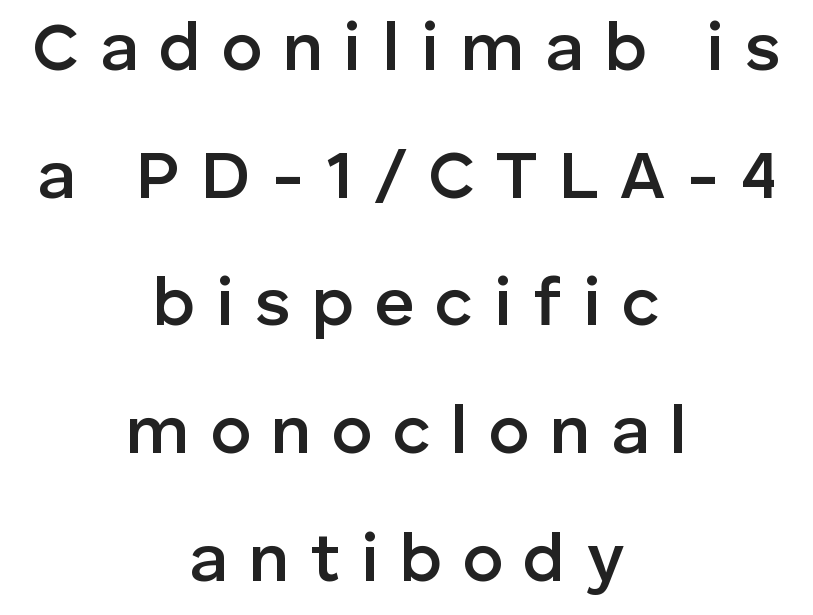
Q: Is the text bold? A: Semi-bold.
Q: Is the text italic (slanted)? A: No, it is upright.
Q: Is the typeface a serif or a sans-serif typeface? A: Sans-serif.
Q: Is the text underlined? A: No.
Q: How is the paragraph aligned? A: Centered.
Q: Is the spacing between letters normal or unusually wide? A: Unusually wide.
Q: Width (condensed, normal, or wide)? A: Normal.
Q: Stroke contrast? A: Low.
Q: x-height? A: Medium.
Q: Monospaced? A: No.
